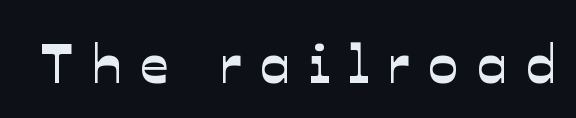
A clean baseline with only descenders dipping below it. The typeface chosen for these lines omits serifs. The tracking reads as deliberately expanded to a designer's eye. A typesetter would call this proportional, since set widths differ per character.
